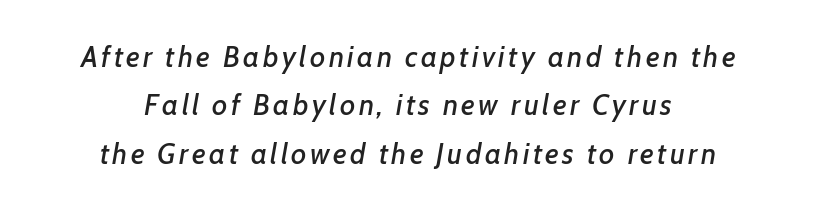
Q: Is the text italic (slanted)? A: Yes, it leans right by about 7 degrees.
Q: Is the text underlined? A: No.
Q: How is the paragraph aligned? A: Centered.
Q: Is the spacing between lines tight, normal or loose? A: Normal.
Q: Width (condensed, normal, or wide)? A: Normal.
Q: Stroke contrast? A: Low.
Q: x-height? A: Medium.
Q: Monospaced? A: No.
